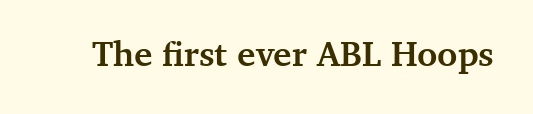
Q: Is the text bold? A: Yes.
Q: Is the text italic (slanted)? A: No, it is upright.
Q: Is the typeface a serif or a sans-serif typeface? A: Serif.
Q: Is the text underlined? A: No.
Q: Is the spacing between letters normal or unusually wide? A: Normal.
Q: Width (condensed, normal, or wide)? A: Normal.
Q: Stroke contrast? A: Medium.
Q: x-height? A: Medium.
Q: Monospaced? A: No.
